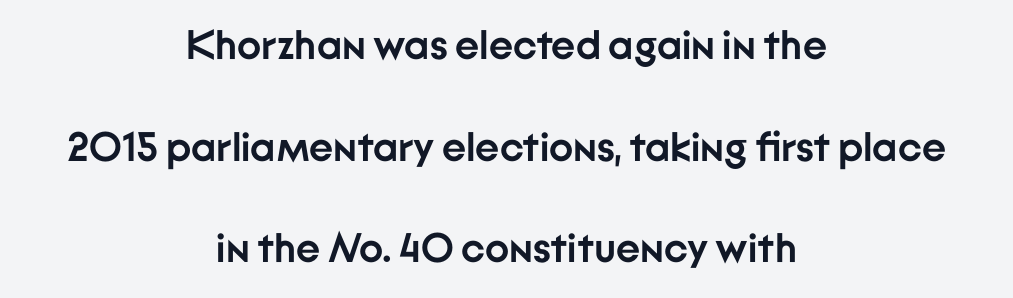
{"serif": "no", "italic": "no", "bold": "yes", "weight": "semibold", "width": "normal", "stroke_contrast": "low", "x_height": "medium", "monospaced": "no", "underline": "no", "align": "center", "line_spacing": "loose", "line_spacing_ratio": 2.48, "letter_spacing": "normal", "letter_spacing_em": 0.0, "glyph_px": 41}
